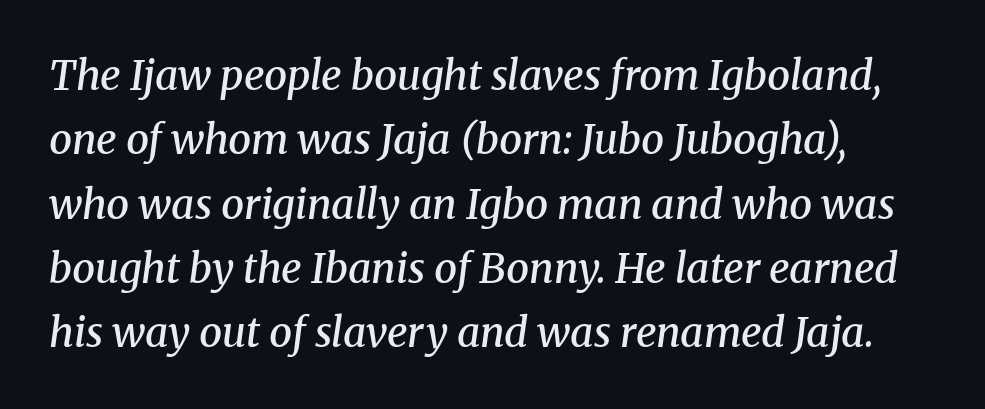
Each line starts at the same left margin while the right side varies. Observe the ordinary spacing: letters are neighbours, not strangers. Stroke terminals: seriffed. If you measured baseline to baseline, you'd find a middling distance. Glance below the letters and you will spot only blank space. Note the varied advance widths — an 'i' is clearly narrower than an 'm'.
